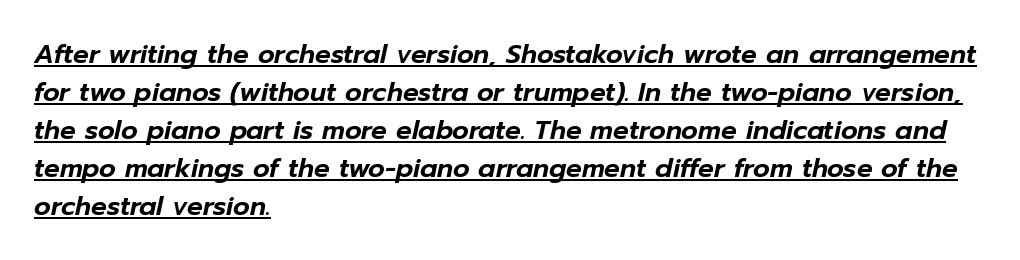
The image shows 26 px text type, italic (leaning right); set left-aligned, normal line spacing (1.46x), normal letter spacing, underlined.
